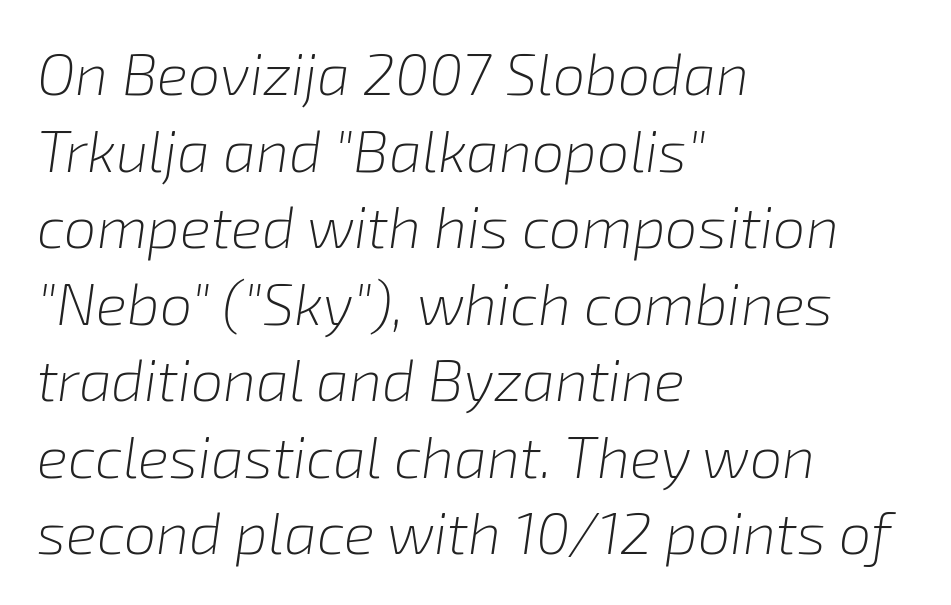
The image shows 58 px light type, italic (leaning right); set left-aligned, normal line spacing (1.32x), normal letter spacing, not underlined; low stroke contrast and a medium x-height.
